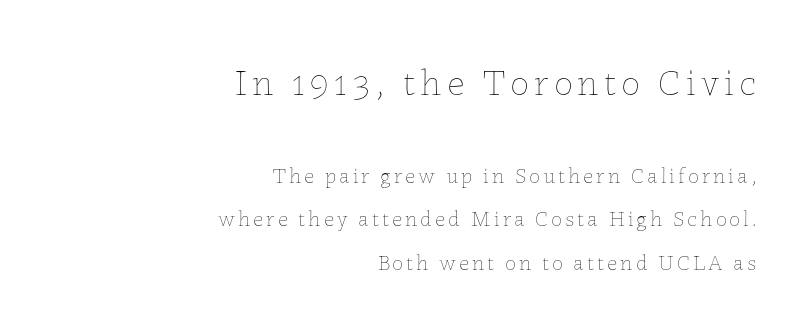
Does the bottom block carry the larger type? No, the top block does. The specimen omits any rule beneath the text block's lines. Baseline-to-baseline distance is far greater than the letter height. Designer's note — italics off, roman on.
